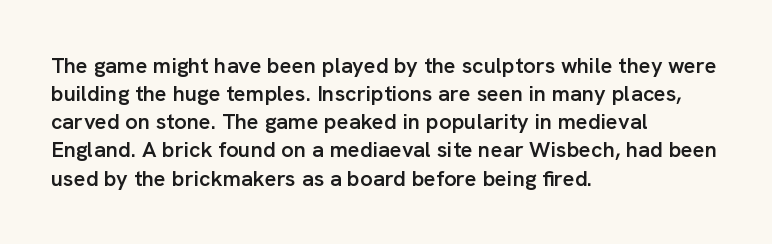
Quick note: underline off. Left-aligned paragraph, ragged on the right. Nope, not italic — everything's standing straight. The line texture is even and compact thanks to regular tracking. Successive baselines arrive at the customary interval. Firm but not heavy-handed strokes: this text is semibold.
